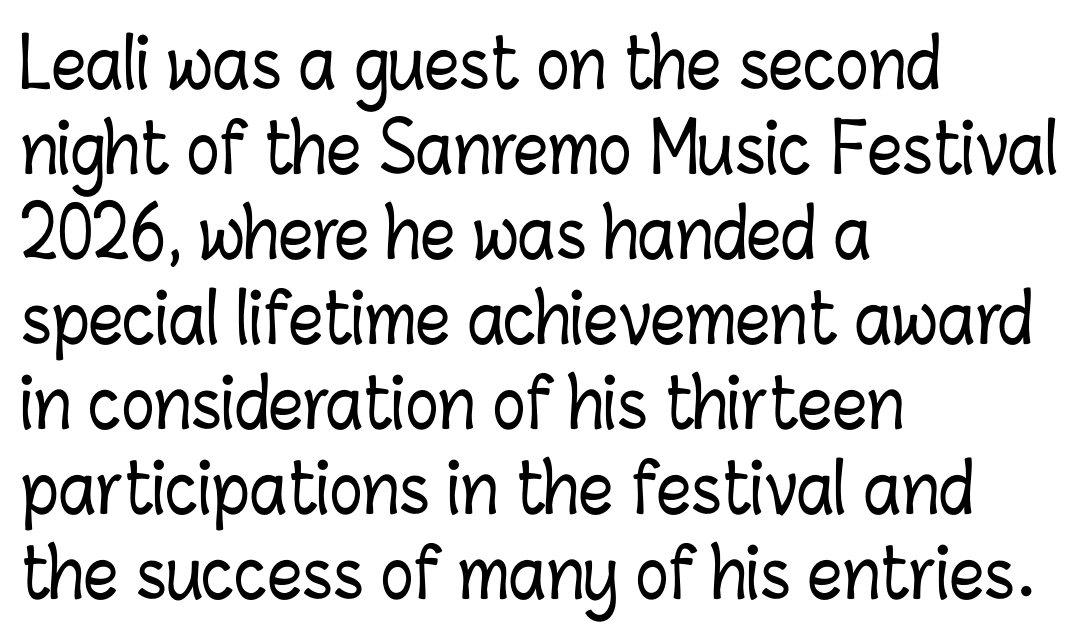
Q: Is the text italic (slanted)? A: No, it is upright.
Q: Is the text underlined? A: No.
Q: How is the paragraph aligned? A: Left-aligned.
Q: Is the spacing between letters normal or unusually wide? A: Normal.
Q: Is the spacing between lines tight, normal or loose? A: Normal.
Q: Width (condensed, normal, or wide)? A: Condensed.
Q: Stroke contrast? A: Low.
Q: x-height? A: Medium.
Q: Monospaced? A: No.
